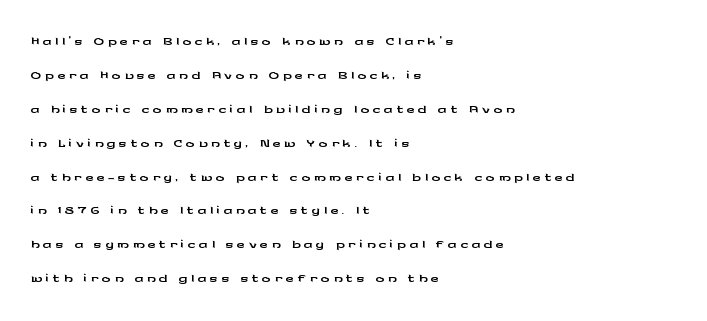
{"italic": "no", "underline": "no", "align": "left", "line_spacing": "normal", "line_spacing_ratio": 1.54, "glyph_px": 22}
